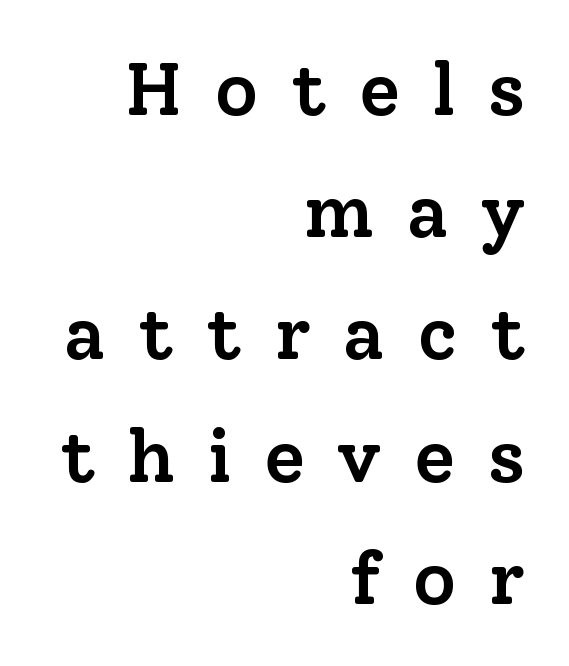
The image shows 75 px semibold serif type, upright; set right-aligned, normal line spacing (1.63x), unusually wide letter spacing (+0.43 em), not underlined; low stroke contrast and a medium x-height.
